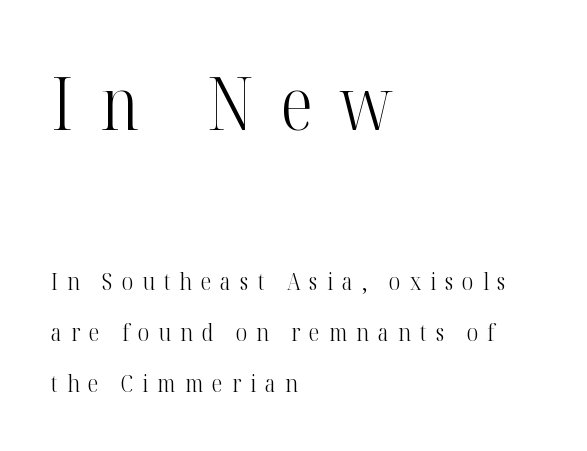
The block sitting higher on the canvas is the one with enlarged characters. Check under the words: just untouched page. Caption: face not bold, strokes unweighted. Does the copy run flush right? No — it runs flush left. Notice the wide empty band between every row — that's loose leading.
